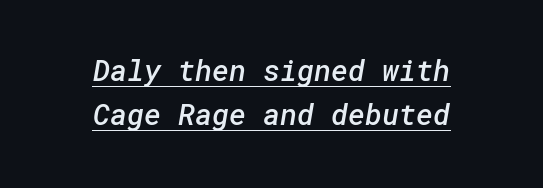
{"serif": "no", "bold": "semi", "weight": "semibold", "width": "normal", "stroke_contrast": "low", "x_height": "medium", "underline": "yes", "align": "center", "line_spacing": "normal", "line_spacing_ratio": 1.52, "letter_spacing": "normal", "letter_spacing_em": 0.0, "glyph_px": 29}
